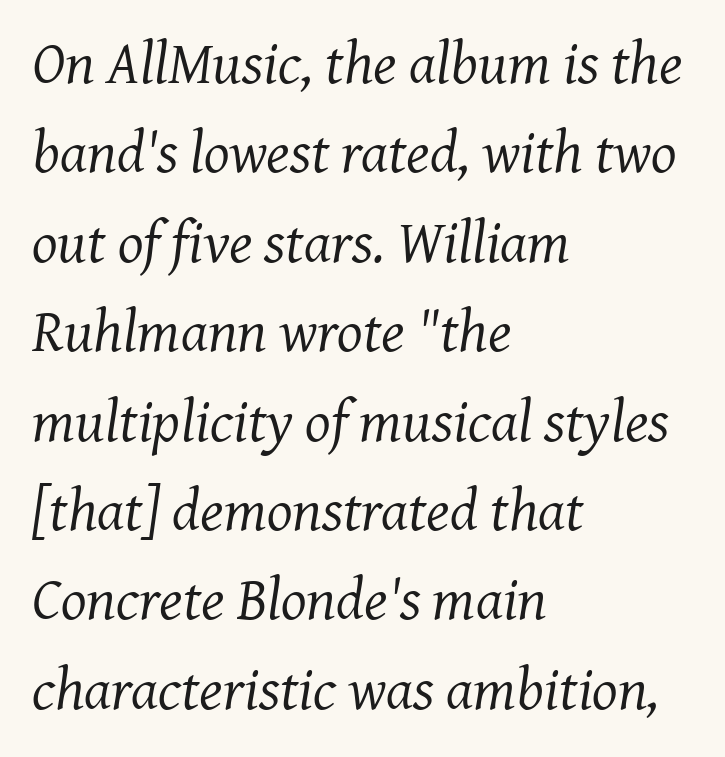
The leading is moderate, giving the passage an even texture. The passage shown has conventional tracking throughout. The letters look calm and open, with moderate or lighter stems. Do the characters align in a grid? No, the font is proportional. The words here are not underlined.
